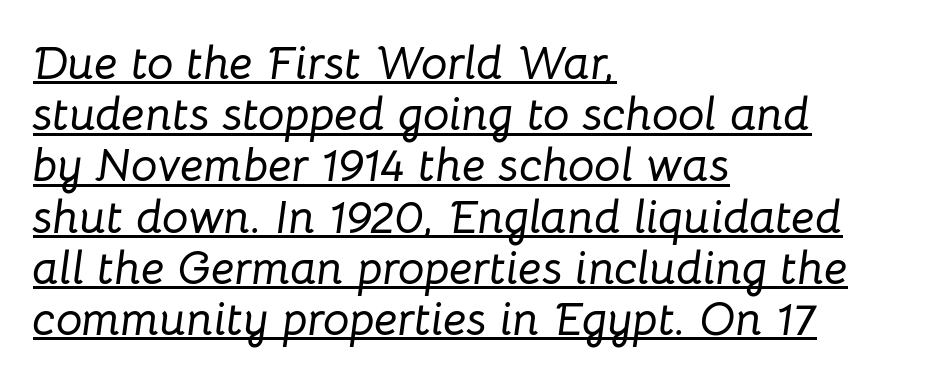
{"italic": "yes", "lean": "right", "slant_degrees": 8, "width": "normal", "stroke_contrast": "low", "x_height": "medium", "monospaced": "no", "underline": "yes", "align": "left", "line_spacing": "tight", "line_spacing_ratio": 1.09, "letter_spacing": "normal", "letter_spacing_em": 0.0, "glyph_px": 47}
